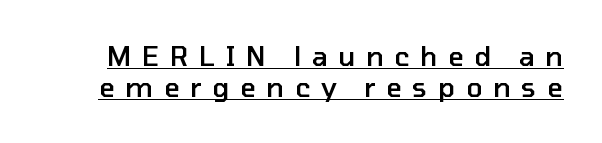
Q: Is the text bold? A: Semi-bold.
Q: Is the text italic (slanted)? A: No, it is upright.
Q: Is the text underlined? A: Yes.
Q: Is the spacing between letters normal or unusually wide? A: Unusually wide.
Q: Is the spacing between lines tight, normal or loose? A: Tight.
